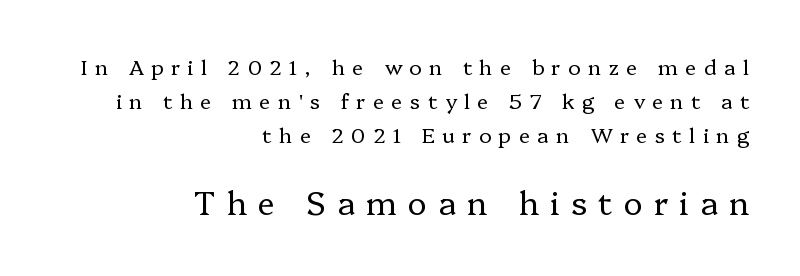
The image shows 32 px regular-weight serif type, upright; set right-aligned, normal line spacing (1.63x), unusually wide letter spacing (+0.35 em), not underlined; the second (bottom) block is 1.52x larger; low stroke contrast and a medium x-height.
